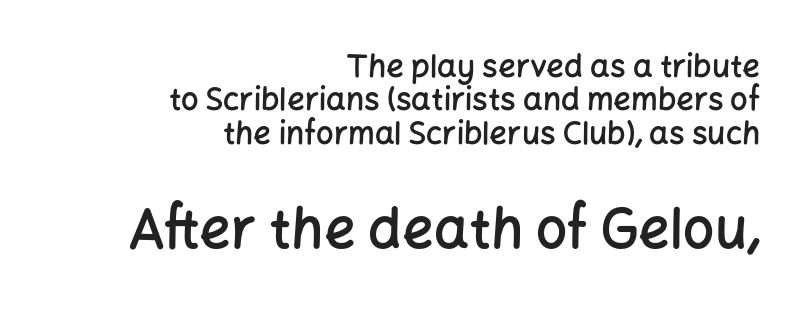
The image shows 55 px semibold sans-serif type, upright; set right-aligned, tight line spacing (1.08x), normal letter spacing, not underlined; the second (bottom) block is 1.77x larger; low stroke contrast and a medium x-height.
